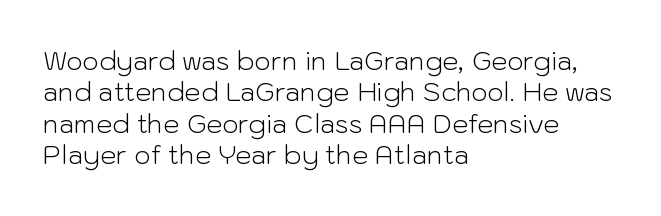
What stands out about the letter spacing? Nothing — it is the standard amount. The rendering anchors every line to the left-hand side. A light-to-regular cut is what we see here. Ordinary non-slanted type is in use.
